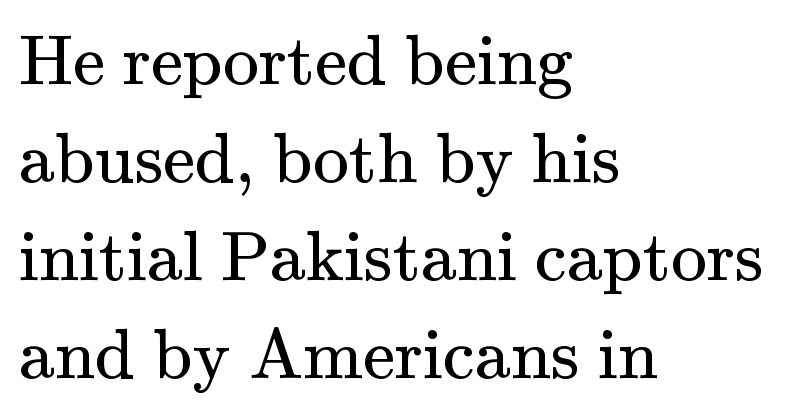
The image shows 72 px regular-weight serif type, upright; set left-aligned, normal line spacing (1.36x), normal letter spacing, not underlined; medium stroke contrast and a small x-height.
